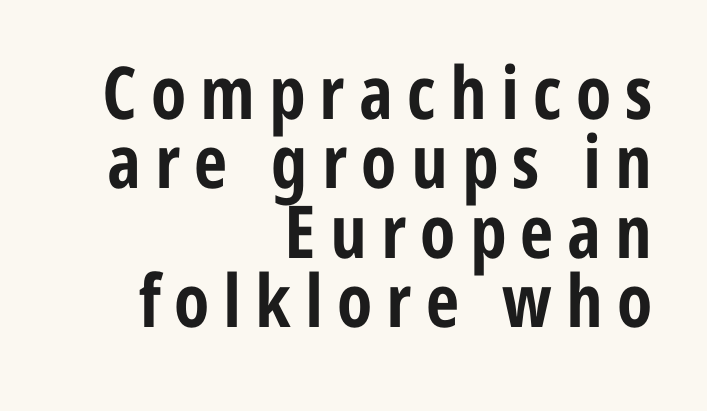
The image shows 73 px bold, condensed sans-serif type, upright; set right-aligned, tight line spacing (0.95x), not underlined; low stroke contrast and a medium x-height.
